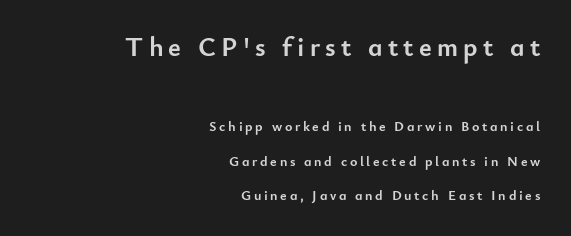
The image shows 27 px bold type, upright; set right-aligned, loose line spacing (2.44x), not underlined; the first (top) block is 1.93x larger.
